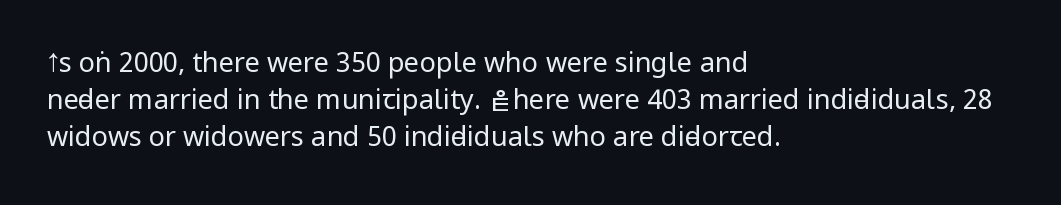
{"italic": "no", "bold": "no", "underline": "no", "align": "left", "line_spacing": "normal", "line_spacing_ratio": 1.37, "letter_spacing": "normal", "letter_spacing_em": 0.0, "glyph_px": 27}
